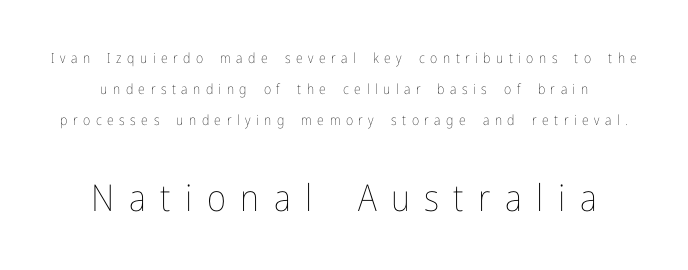
Q: Is the text bold? A: No.
Q: Is the text italic (slanted)? A: No, it is upright.
Q: Is the text underlined? A: No.
Q: Is the spacing between letters normal or unusually wide? A: Unusually wide.
Q: Is the spacing between lines tight, normal or loose? A: Loose.
Q: Which block of text is set in a larger size, the first (top) or the second (bottom)? A: The second (bottom) one.
Q: Width (condensed, normal, or wide)? A: Condensed.
Q: Stroke contrast? A: Low.
Q: x-height? A: Medium.
Q: Monospaced? A: No.
